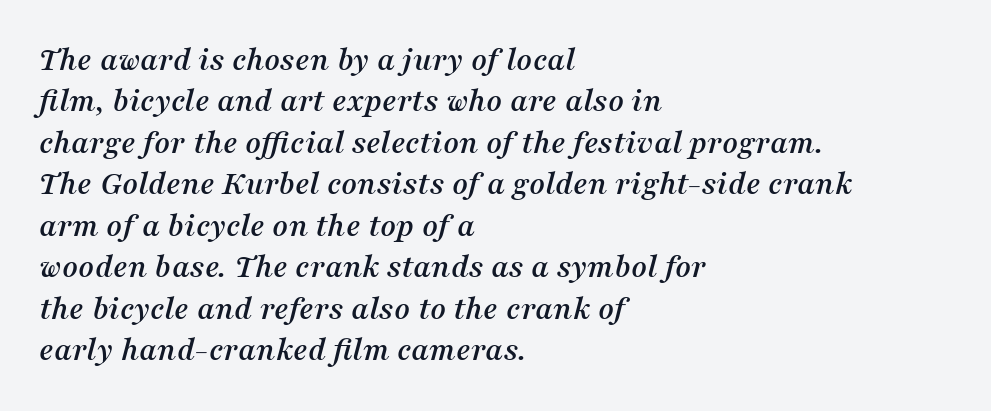
The compositor pushed each line to the left boundary. This sample uses plain, unmodified letter spacing. A serif font was chosen for this passage. Italic: yes, the glyphs are oblique. Proportional: the letters do not fall into vertical columns. The zone under the glyphs is completely vacant.
